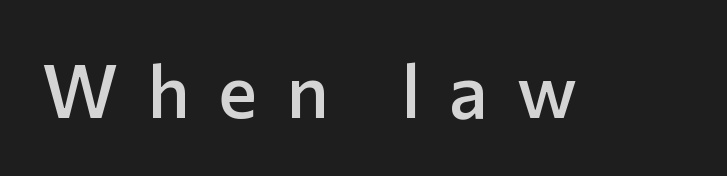
Does the type have serifs? No, each stem ends abruptly. Note the varied advance widths — an 'i' is clearly narrower than an 'm'. Display-style spreading of the glyphs; the letterfit is very open. The baseline area is clear.
